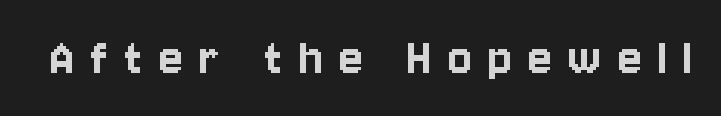
Words appear elongated and porous because spacing is wide. Is this a fixed-width face? No — the glyphs have proportional, varying widths. The text was rendered using a sans face with plain stroke endings. Notice how the stems are strictly vertical — no italics here. Only glyphs here, with clear space below each row.
